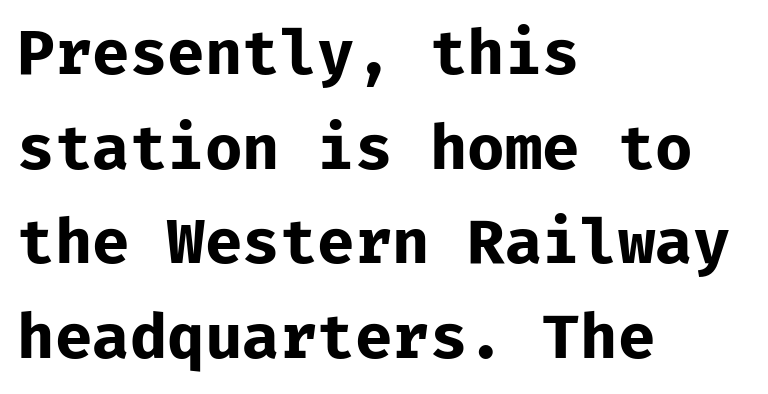
The image shows 61 px bold sans-serif type, upright, monospaced; set left-aligned, normal line spacing (1.55x), normal letter spacing, not underlined; low stroke contrast and a medium x-height.
